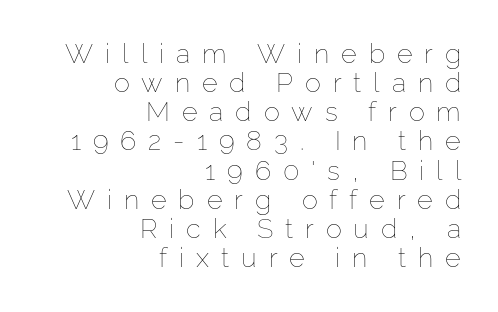
Q: Is the text bold? A: No.
Q: Is the text italic (slanted)? A: No, it is upright.
Q: Is the text underlined? A: No.
Q: How is the paragraph aligned? A: Right-aligned.
Q: Is the spacing between letters normal or unusually wide? A: Unusually wide.
Q: Is the spacing between lines tight, normal or loose? A: Tight.
